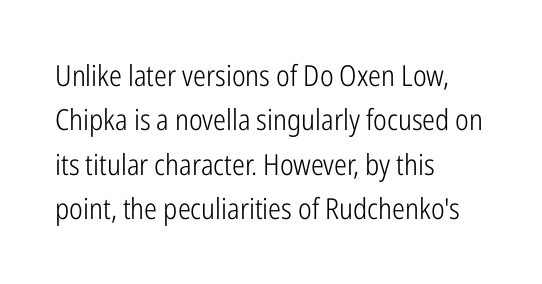
{"serif": "no", "italic": "no", "bold": "no", "weight": "light", "width": "condensed", "stroke_contrast": "low", "x_height": "medium", "monospaced": "no", "underline": "no", "align": "left", "line_spacing": "normal", "line_spacing_ratio": 1.53, "letter_spacing": "normal", "letter_spacing_em": 0.0, "glyph_px": 29}
